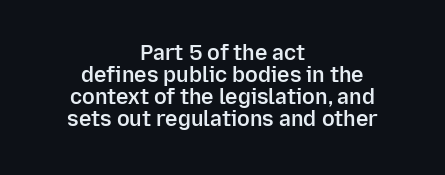
The image shows 21 px text type, upright; set centered, tight line spacing (1.05x), normal letter spacing, not underlined.
